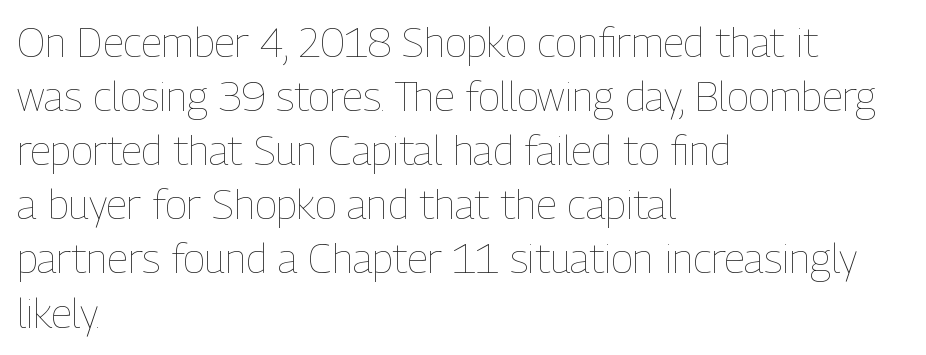
Q: Is the text bold? A: No.
Q: Is the text italic (slanted)? A: No, it is upright.
Q: Is the text underlined? A: No.
Q: How is the paragraph aligned? A: Left-aligned.
Q: Is the spacing between letters normal or unusually wide? A: Normal.
Q: Is the spacing between lines tight, normal or loose? A: Normal.
Q: Width (condensed, normal, or wide)? A: Condensed.
Q: Stroke contrast? A: Low.
Q: x-height? A: Medium.
Q: Monospaced? A: No.
